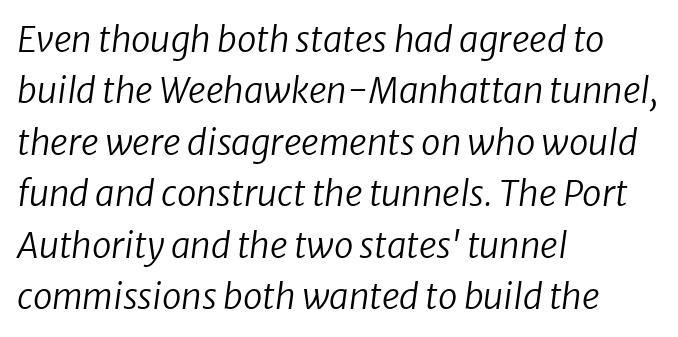
{"italic": "yes", "lean": "right", "slant_degrees": 8, "bold": "no", "weight": "regular", "width": "normal", "stroke_contrast": "low", "x_height": "medium", "monospaced": "no", "underline": "no", "align": "left", "line_spacing": "normal", "line_spacing_ratio": 1.47, "letter_spacing": "normal", "letter_spacing_em": 0.0, "glyph_px": 35}
